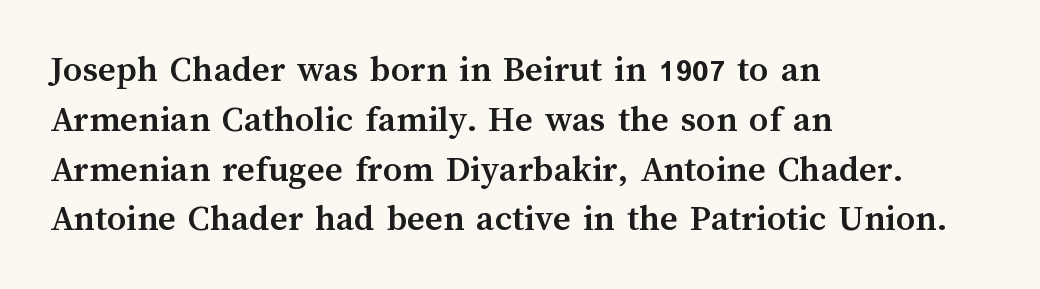
The image shows 38 px semibold type, upright; set left-aligned, normal line spacing (1.31x), normal letter spacing, not underlined; medium stroke contrast and a medium x-height.
